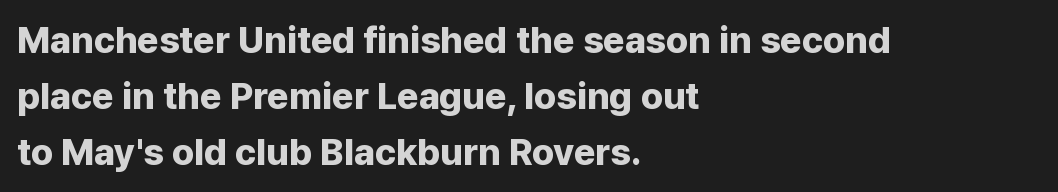
The image shows 37 px bold sans-serif type, upright; set left-aligned, normal line spacing (1.52x), normal letter spacing, not underlined; low stroke contrast and a medium x-height.
